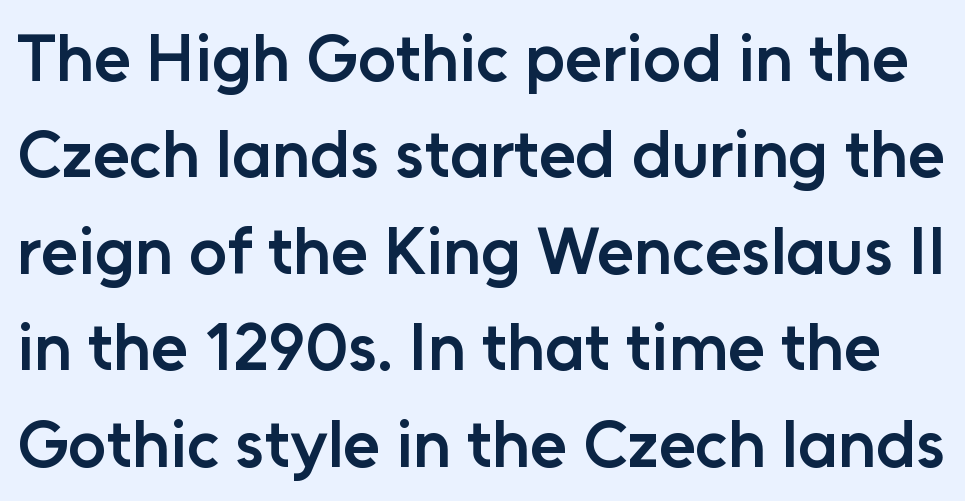
The passage shown has conventional tracking throughout. Is this a fixed-width face? No — the glyphs have proportional, varying widths. Typesetter's note: demi weight, one step under bold. Anything drawn beneath the words? Only blank space.
